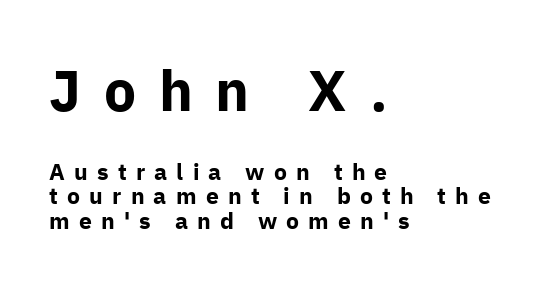
{"serif": "no", "italic": "no", "bold": "yes", "weight": "bold", "width": "normal", "stroke_contrast": "low", "x_height": "medium", "monospaced": "no", "underline": "no", "align": "left", "line_spacing": "tight", "line_spacing_ratio": 1.06, "letter_spacing": "wide", "letter_spacing_em": 0.4, "larger_block": "first", "size_ratio": 2.48, "glyph_px": 57}
